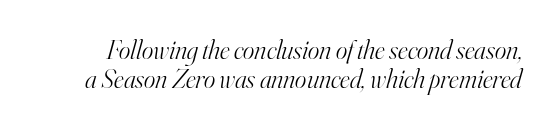
Q: Is the text bold? A: No.
Q: Is the text italic (slanted)? A: Yes, it leans right by about 16 degrees.
Q: Is the text underlined? A: No.
Q: Is the spacing between letters normal or unusually wide? A: Normal.
Q: Is the spacing between lines tight, normal or loose? A: Tight.
